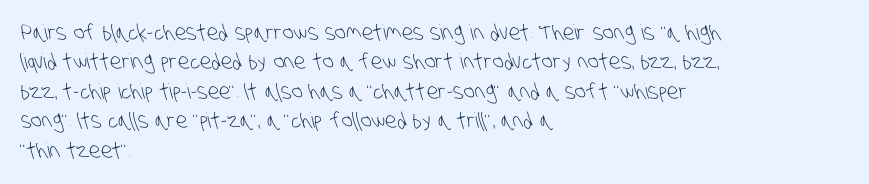
In terms of letterspacing, this is plain default setting. Just letters on the line, the space beneath them empty. Layout note: lines flush left. Stroke mass is kept to a normal reading level or below. The vertical gap from one line to the next is medium.
